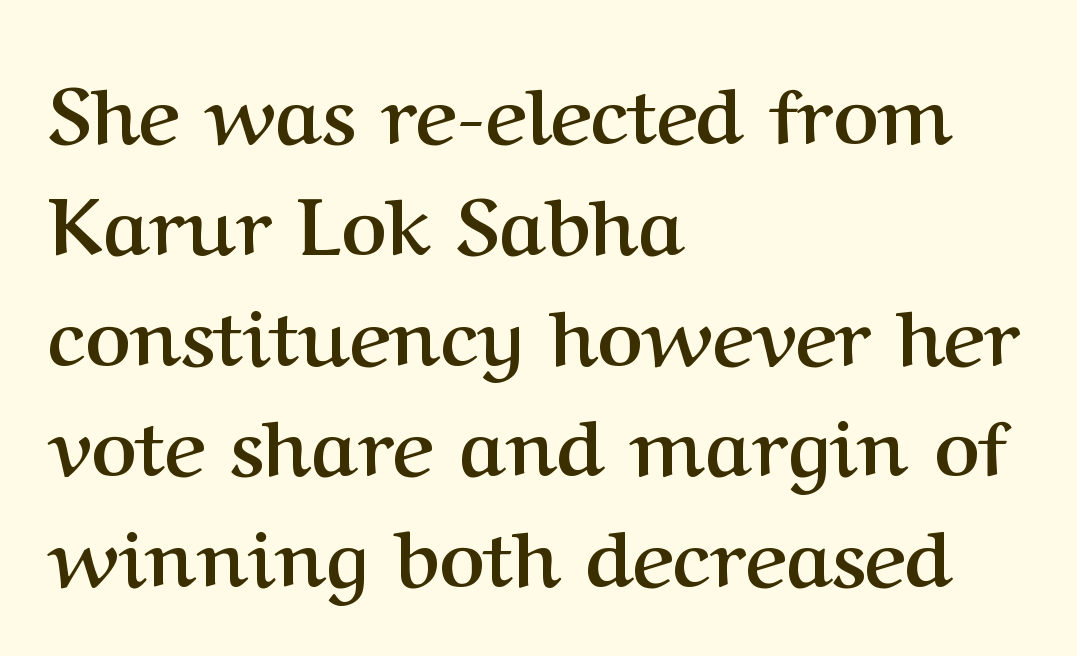
Q: Is the text bold? A: Yes.
Q: Is the text italic (slanted)? A: No, it is upright.
Q: Is the typeface a serif or a sans-serif typeface? A: Serif.
Q: Is the text underlined? A: No.
Q: How is the paragraph aligned? A: Left-aligned.
Q: Is the spacing between letters normal or unusually wide? A: Normal.
Q: Is the spacing between lines tight, normal or loose? A: Normal.
Q: Width (condensed, normal, or wide)? A: Normal.
Q: Stroke contrast? A: Medium.
Q: x-height? A: Medium.
Q: Monospaced? A: No.
